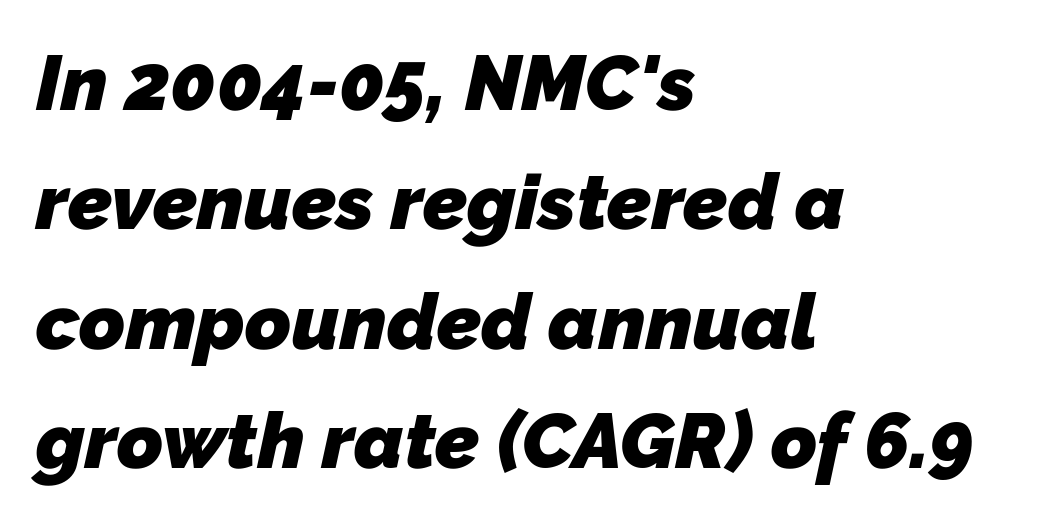
Q: Is the text bold? A: Yes.
Q: Is the typeface a serif or a sans-serif typeface? A: Sans-serif.
Q: Is the text underlined? A: No.
Q: How is the paragraph aligned? A: Left-aligned.
Q: Is the spacing between letters normal or unusually wide? A: Normal.
Q: Is the spacing between lines tight, normal or loose? A: Normal.
Q: Width (condensed, normal, or wide)? A: Normal.
Q: Stroke contrast? A: Low.
Q: x-height? A: Medium.
Q: Monospaced? A: No.
